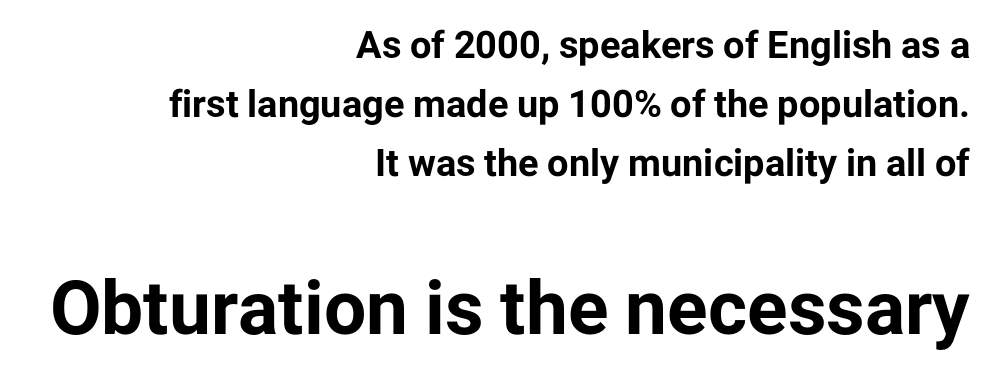
{"serif": "no", "italic": "no", "bold": "yes", "weight": "bold", "width": "normal", "stroke_contrast": "low", "x_height": "medium", "monospaced": "no", "underline": "no", "align": "right", "line_spacing": "normal", "line_spacing_ratio": 1.55, "letter_spacing": "normal", "letter_spacing_em": 0.0, "larger_block": "second", "size_ratio": 1.97, "glyph_px": 75}
